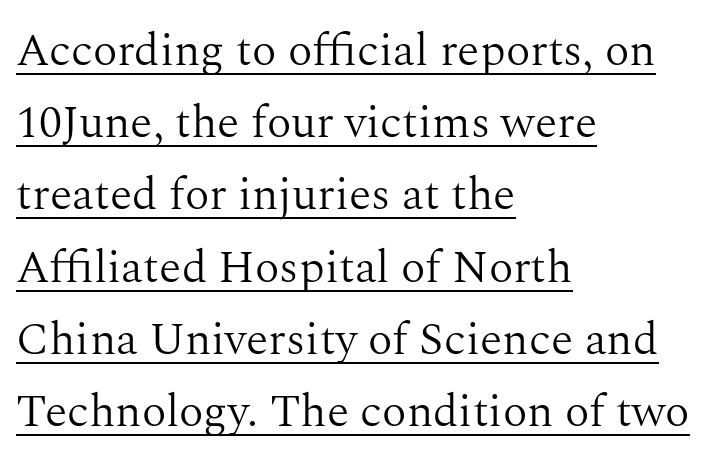
{"serif": "yes", "italic": "no", "bold": "no", "weight": "light", "width": "normal", "stroke_contrast": "medium", "x_height": "medium", "monospaced": "no", "underline": "yes", "align": "left", "line_spacing": "normal", "line_spacing_ratio": 1.57, "letter_spacing": "normal", "letter_spacing_em": 0.0, "glyph_px": 46}
